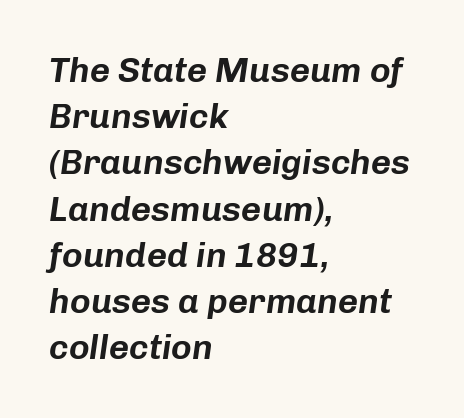
Regarding leading, the lines here are spaced in the standard way. One-word summary of the alignment: left. Spacing verdict: proportional, widths tailored to each character. The zone under the glyphs is completely vacant. The typography opts for an oblique posture over an upright one. Observe the ordinary spacing: letters are neighbours, not strangers.
